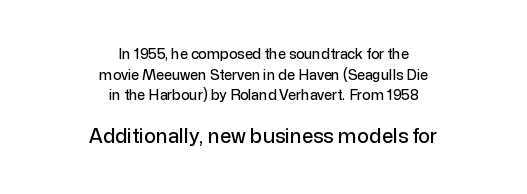
{"italic": "no", "underline": "no", "align": "center", "line_spacing": "normal", "line_spacing_ratio": 1.48, "letter_spacing": "normal", "letter_spacing_em": 0.0, "larger_block": "second", "size_ratio": 1.43, "glyph_px": 20}
